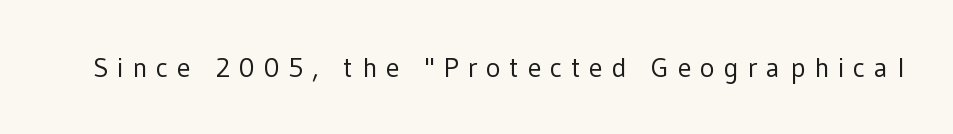
The image shows 28 px regular-weight sans-serif type, upright; set unusually wide letter spacing (+0.31 em), not underlined; low stroke contrast and a medium x-height.
